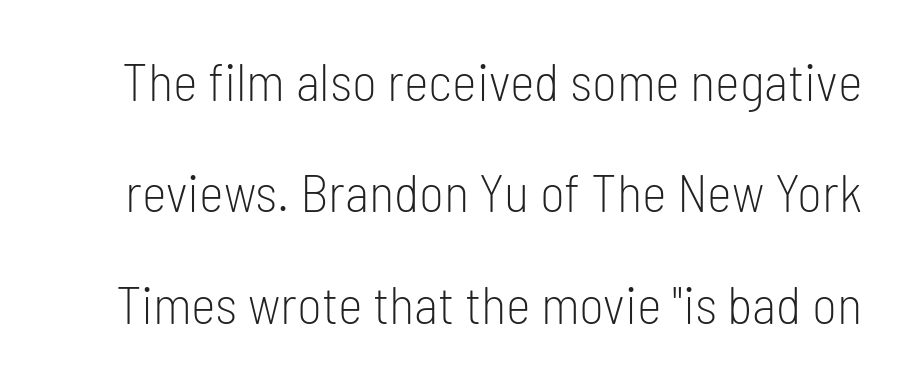
The image shows 53 px light, condensed sans-serif type, upright; set loose line spacing (2.1x), normal letter spacing, not underlined; low stroke contrast and a medium x-height.
